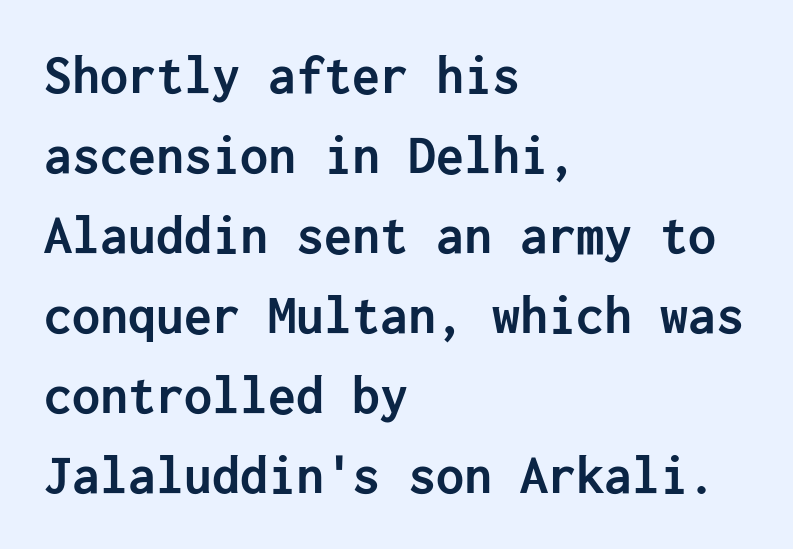
Descender tails drop into unmarked territory. Does extra space separate the letters? No, they use regular spacing. Each glyph is drawn with heavy, bold strokes. The letters carry no serifs — their stems end cleanly without finishing strokes. What's the leading like? Ordinary, nothing unusual. Quick note: not italic, upright.
